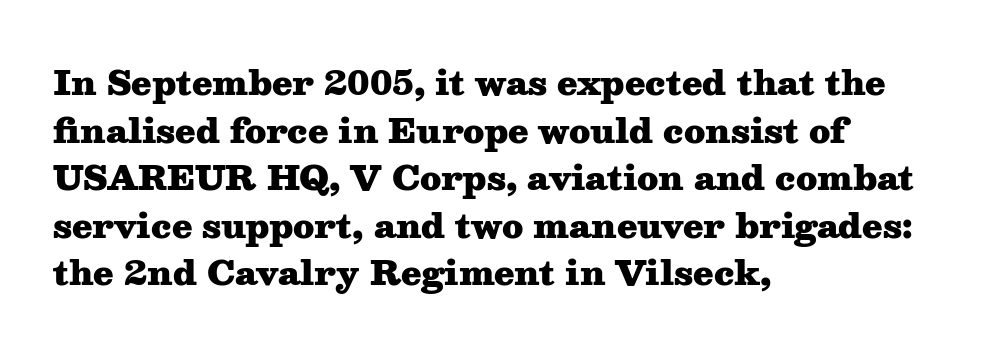
Q: Is the text bold? A: Yes.
Q: Is the text italic (slanted)? A: No, it is upright.
Q: Is the typeface a serif or a sans-serif typeface? A: Serif.
Q: Is the text underlined? A: No.
Q: How is the paragraph aligned? A: Left-aligned.
Q: Is the spacing between letters normal or unusually wide? A: Normal.
Q: Is the spacing between lines tight, normal or loose? A: Normal.
Q: Width (condensed, normal, or wide)? A: Wide.
Q: Stroke contrast? A: Medium.
Q: x-height? A: Medium.
Q: Monospaced? A: No.
